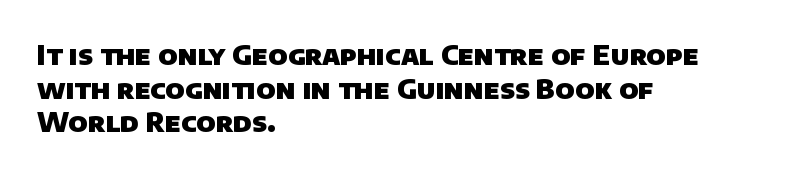
The image shows 27 px bold type; set left-aligned, normal line spacing (1.25x), normal letter spacing, not underlined.
